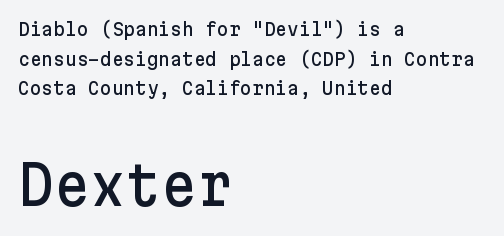
The typesetter chose a ragged-right arrangement here. Underlining? Definitely not there. The lines sit at an ordinary, default distance from one another. The face used here is rendered with its standard letterfit.
